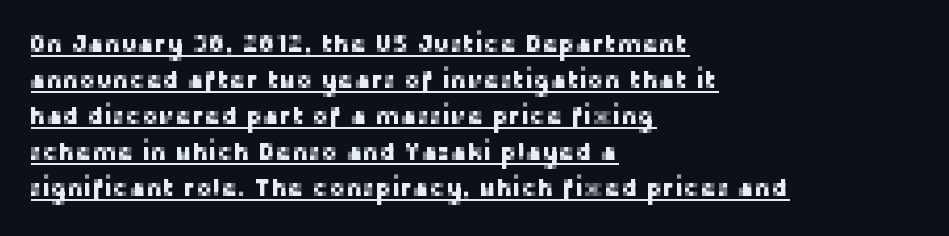
The image shows 25 px text type, upright; set left-aligned, normal line spacing (1.44x), normal letter spacing, underlined.
